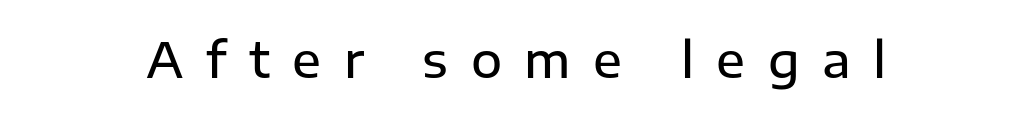
The image shows 48 px semibold sans-serif type, upright; set unusually wide letter spacing (+0.47 em), not underlined; low stroke contrast and a medium x-height.
